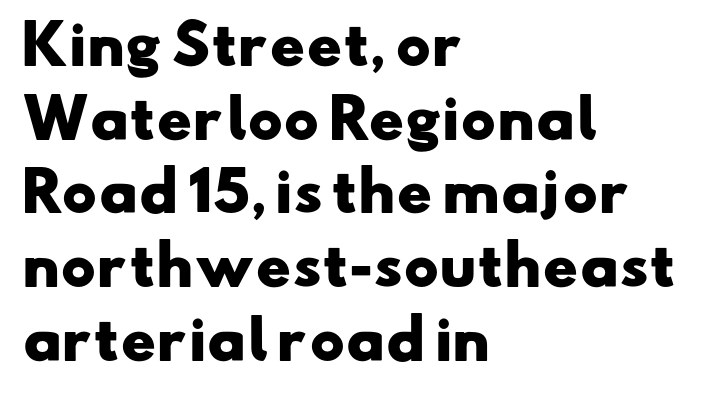
Quick note: underline off. I'd describe the lettering as bold — thick and assertive. These lines stack with their left ends in a neat column. This block has exactly the height ordinary leading produces. Does the type have serifs? No, each stem ends abruptly.
